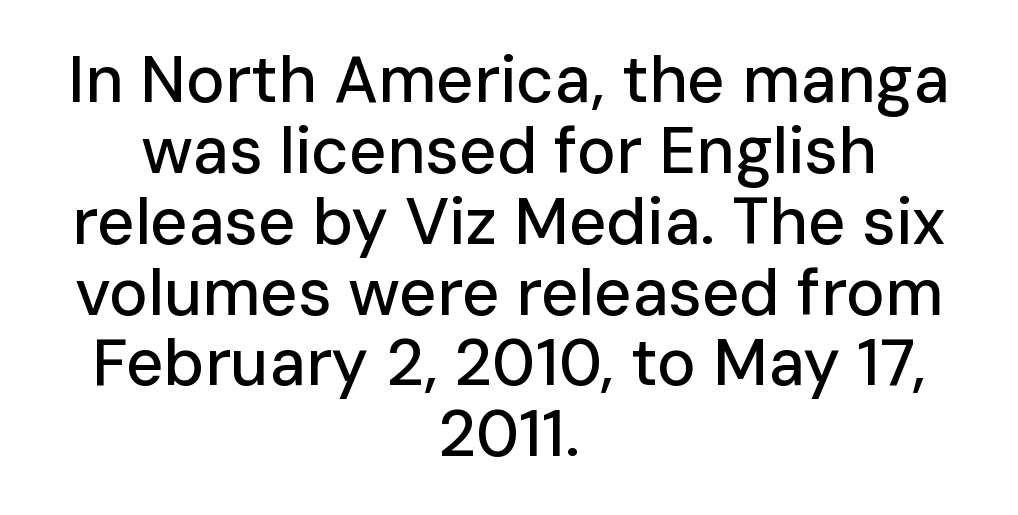
{"serif": "no", "italic": "no", "width": "normal", "stroke_contrast": "low", "x_height": "medium", "monospaced": "no", "underline": "no", "align": "center", "line_spacing": "tight", "line_spacing_ratio": 1.09, "letter_spacing": "normal", "letter_spacing_em": 0.0, "glyph_px": 65}
